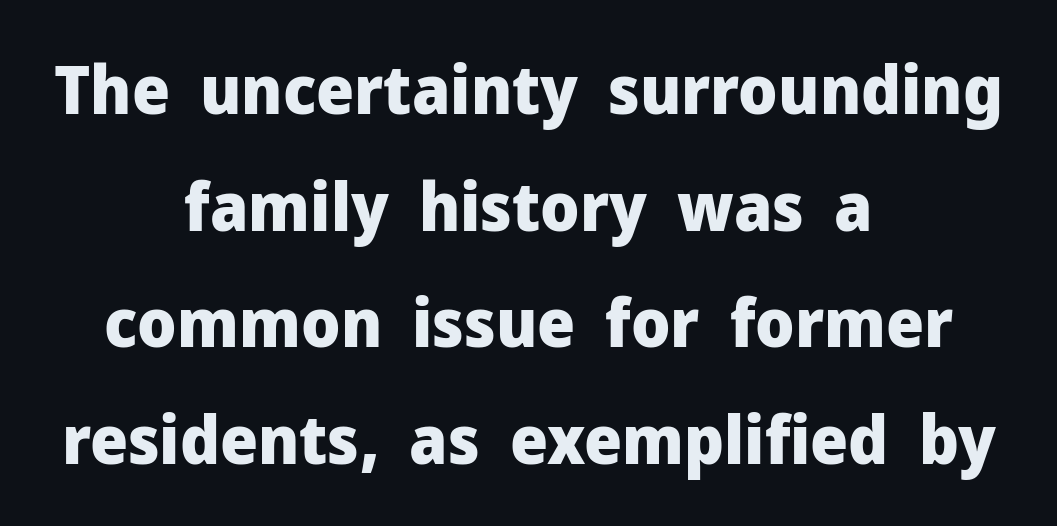
The foot of each line stays bare and open. Is the type bold? Yes — the strokes are clearly thick and heavy. In CSS terms this would be text-align: center. You could call the tracking neutral — neither tight nor loose.
